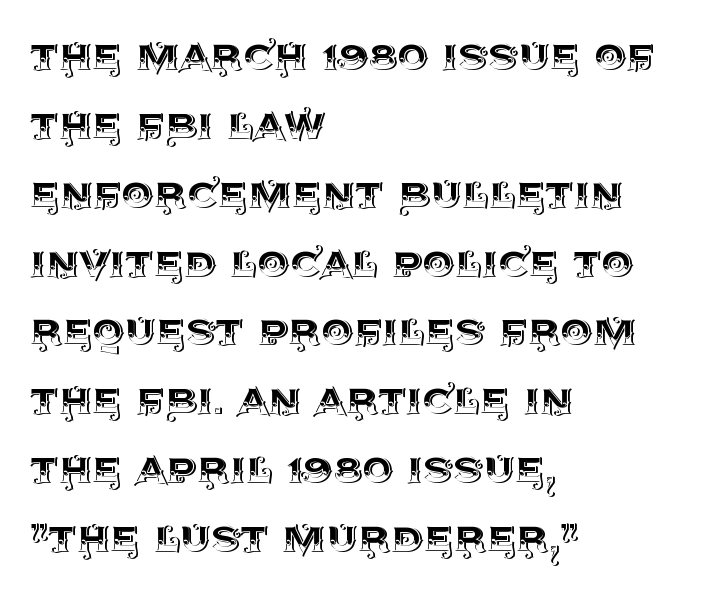
Q: Is the text italic (slanted)? A: No, it is upright.
Q: Is the text underlined? A: No.
Q: How is the paragraph aligned? A: Left-aligned.
Q: Is the spacing between letters normal or unusually wide? A: Normal.
Q: Is the spacing between lines tight, normal or loose? A: Normal.
Q: Width (condensed, normal, or wide)? A: Normal.
Q: x-height? A: Large.
Q: Monospaced? A: No.
